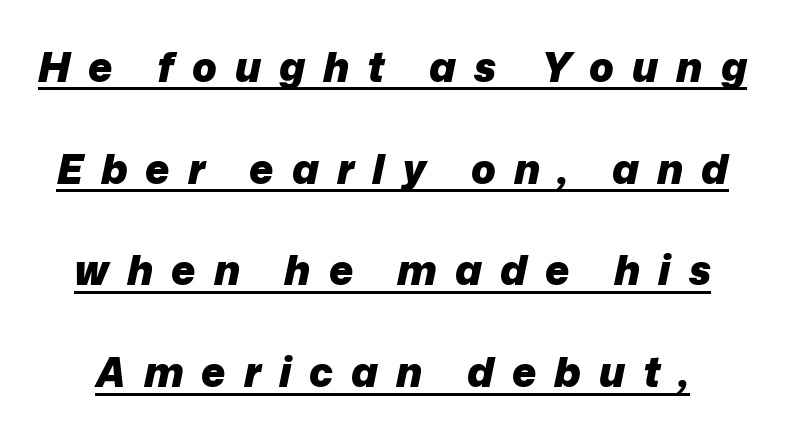
How are the letters spaced? Widely, with obvious added tracking. Italic: yes, the glyphs are oblique. These characters rest on top of a visible drawn line. Here the designer chose a conventional face with non-uniform glyph widths.
